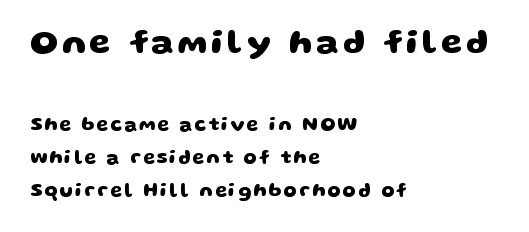
{"serif": "no", "bold": "yes", "weight": "heavy", "width": "wide", "stroke_contrast": "low", "x_height": "large", "monospaced": "no", "underline": "no", "align": "left", "line_spacing_ratio": 1.75, "larger_block": "first", "size_ratio": 1.79, "glyph_px": 34}
